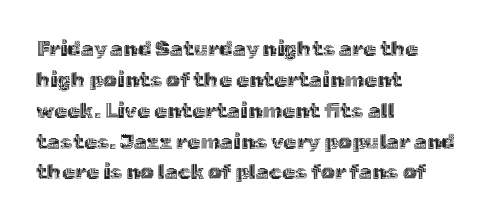
There is no visible air inserted between adjacent glyphs. Alignment: flush left. The words here are not underlined. The axis of the letterforms is exactly vertical. The designer left line spacing at the default.
